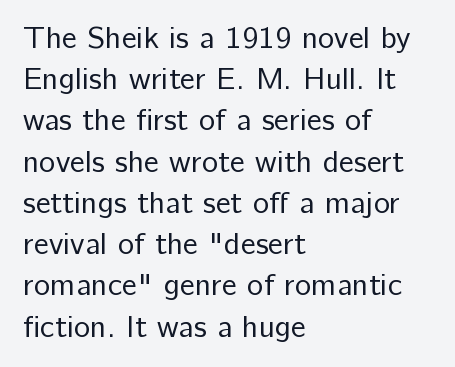
The lines sit at an ordinary, default distance from one another. The typesetter chose a ragged-right arrangement here. Serif or sans? Sans — the stroke terminals are bare. Nobody touched the tracking dial on this one. No heavy texture on the line: the type isn't bold.
